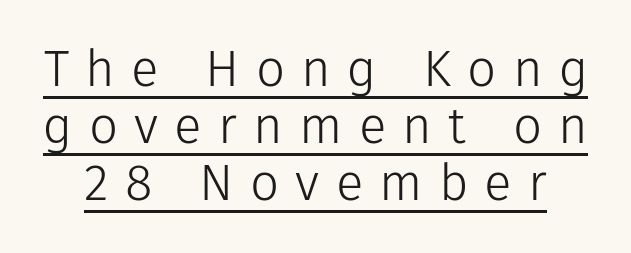
Q: Is the text bold? A: No.
Q: Is the text italic (slanted)? A: No, it is upright.
Q: Is the typeface a serif or a sans-serif typeface? A: Sans-serif.
Q: Is the text underlined? A: Yes.
Q: Is the spacing between letters normal or unusually wide? A: Unusually wide.
Q: Is the spacing between lines tight, normal or loose? A: Tight.
Q: Width (condensed, normal, or wide)? A: Normal.
Q: Stroke contrast? A: Low.
Q: x-height? A: Medium.
Q: Monospaced? A: No.
